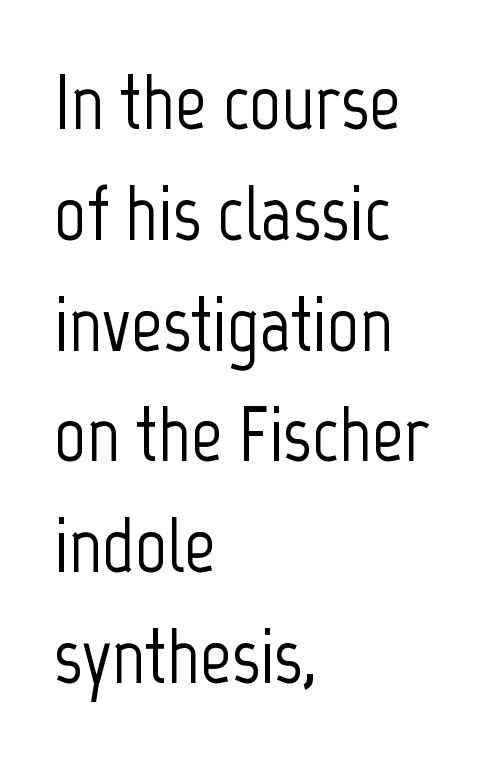
Q: Is the text italic (slanted)? A: No, it is upright.
Q: Is the typeface a serif or a sans-serif typeface? A: Sans-serif.
Q: Is the text underlined? A: No.
Q: How is the paragraph aligned? A: Left-aligned.
Q: Is the spacing between letters normal or unusually wide? A: Normal.
Q: Is the spacing between lines tight, normal or loose? A: Normal.
Q: Width (condensed, normal, or wide)? A: Condensed.
Q: Stroke contrast? A: Low.
Q: x-height? A: Medium.
Q: Monospaced? A: No.
